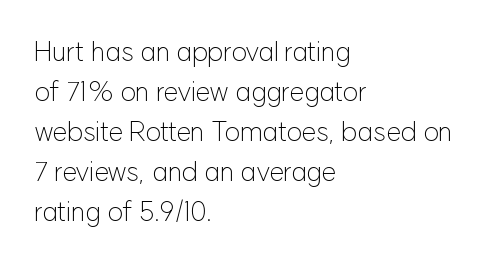
{"italic": "no", "bold": "no", "underline": "no", "align": "left", "line_spacing": "normal", "line_spacing_ratio": 1.48, "letter_spacing": "normal", "letter_spacing_em": 0.0, "glyph_px": 27}
